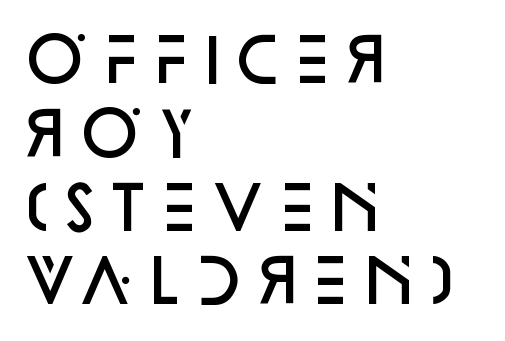
{"serif": "no", "italic": "no", "bold": "semi", "weight": "semibold", "width": "normal", "stroke_contrast": "low", "x_height": "large", "monospaced": "no", "underline": "no", "align": "left", "line_spacing_ratio": 1.23, "letter_spacing": "normal", "letter_spacing_em": 0.0, "glyph_px": 60}
